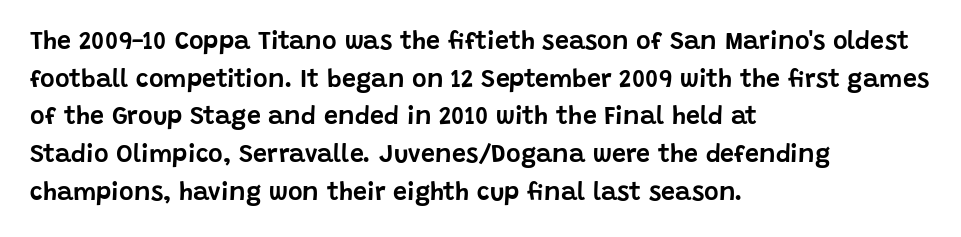
Descender tails drop into unmarked territory. If you drew a ruler down the left edge, every line would touch it. Nope, not italic — everything's standing straight. Successive baselines arrive at the customary interval. Tracking value appears to be zero — textbook default spacing.
